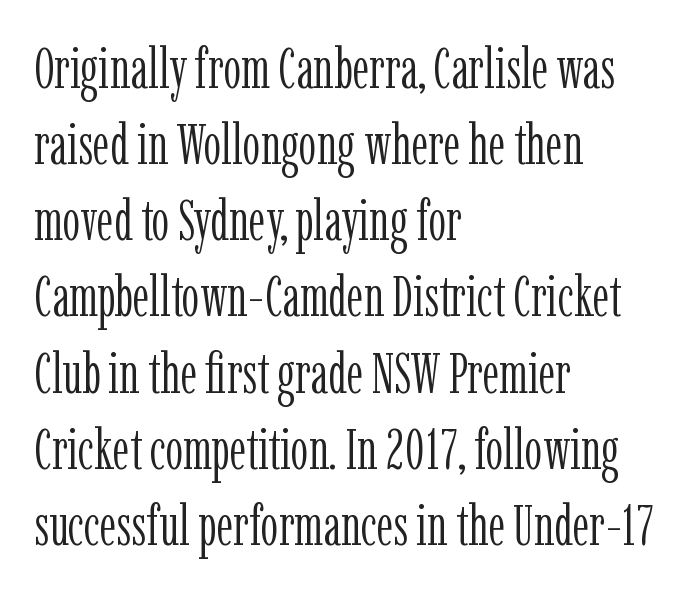
The image shows 56 px light, condensed serif type, upright; set left-aligned, normal line spacing (1.36x), normal letter spacing, not underlined; low stroke contrast and a medium x-height.
